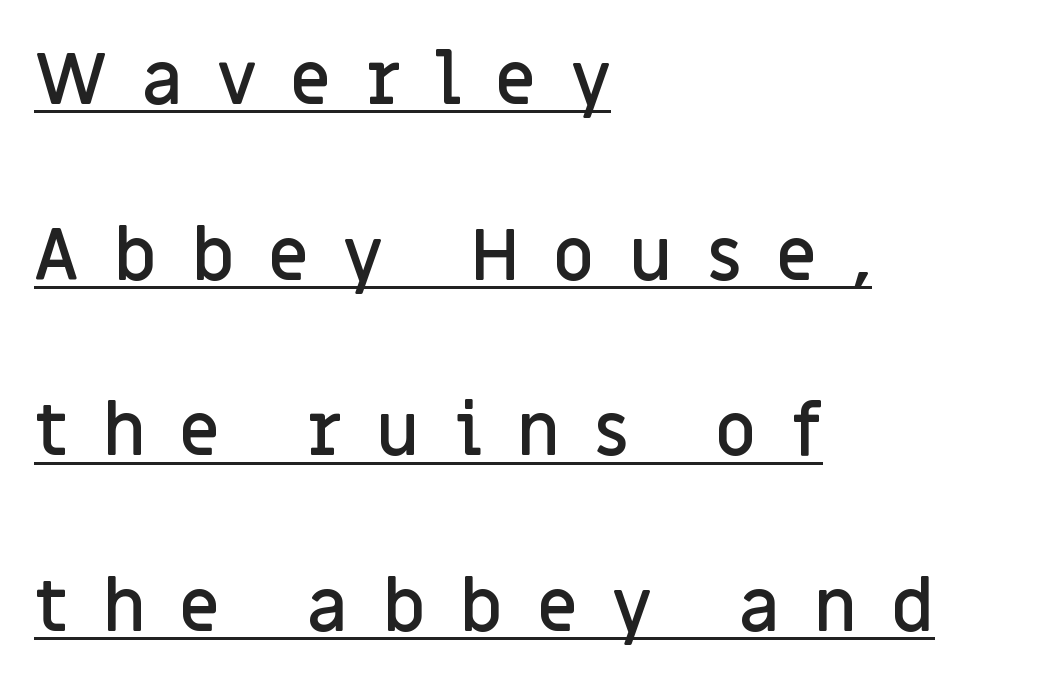
What kind of face is this? One without serifs — a sans. Caption: lettering with a line underneath. Each letter keeps its own natural width here, so spacing adapts to shape. Does the lettering tilt? It doesn't — this is upright. The text block is weighted toward the left margin, trailing off unevenly rightward.
